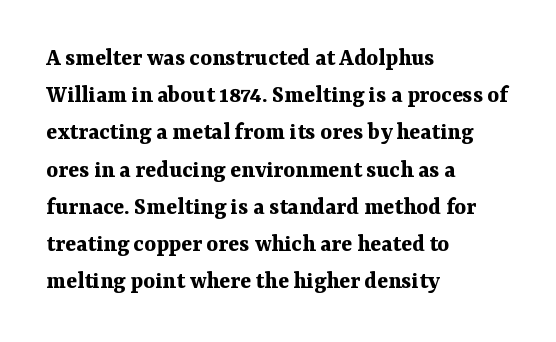
The image shows 25 px bold type, upright; set left-aligned, normal line spacing (1.49x), normal letter spacing, not underlined.
